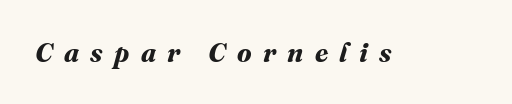
Unmarked baselines from the first word to the last. Caption: bold face, heavy strokes. Letter spacing: wide.
